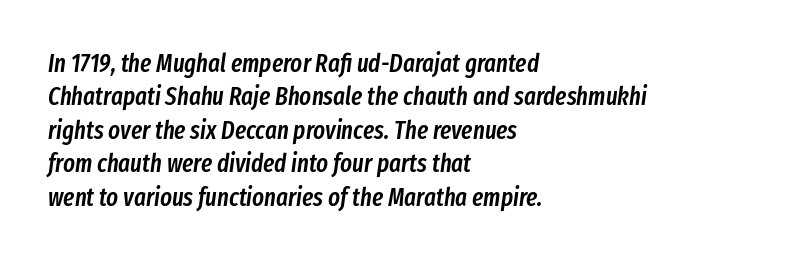
The image shows 25 px text type, italic (leaning right); set left-aligned, normal line spacing (1.34x), normal letter spacing, not underlined.
